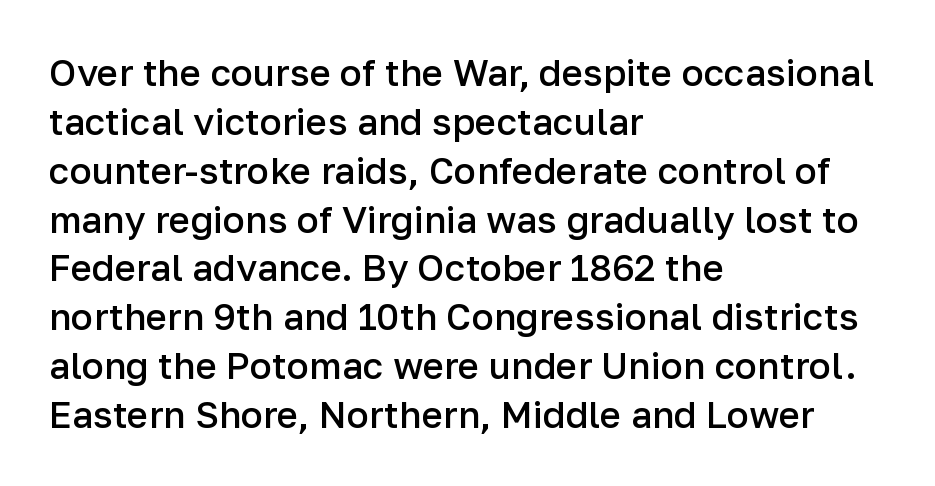
The image shows 37 px semibold sans-serif type, upright; set left-aligned, normal line spacing (1.32x), normal letter spacing, not underlined; low stroke contrast and a medium x-height.
